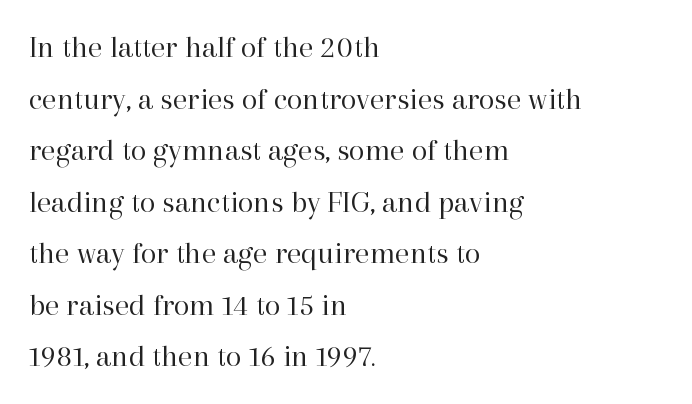
Q: Is the text bold? A: No.
Q: Is the text italic (slanted)? A: No, it is upright.
Q: Is the typeface a serif or a sans-serif typeface? A: Serif.
Q: Is the text underlined? A: No.
Q: How is the paragraph aligned? A: Left-aligned.
Q: Is the spacing between letters normal or unusually wide? A: Normal.
Q: Is the spacing between lines tight, normal or loose? A: Normal.
Q: Width (condensed, normal, or wide)? A: Normal.
Q: Stroke contrast? A: High.
Q: x-height? A: Medium.
Q: Monospaced? A: No.
